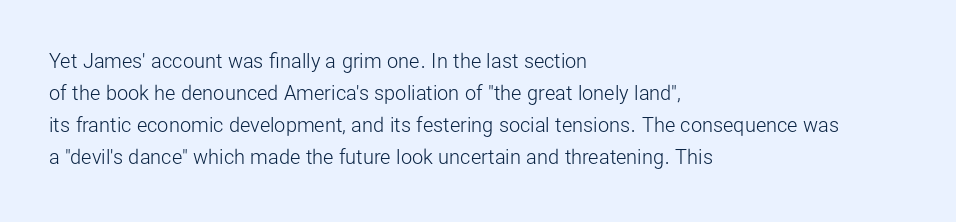
{"italic": "no", "bold": "no", "underline": "no", "align": "left", "line_spacing": "normal", "line_spacing_ratio": 1.6, "letter_spacing": "normal", "letter_spacing_em": 0.0, "glyph_px": 20}
